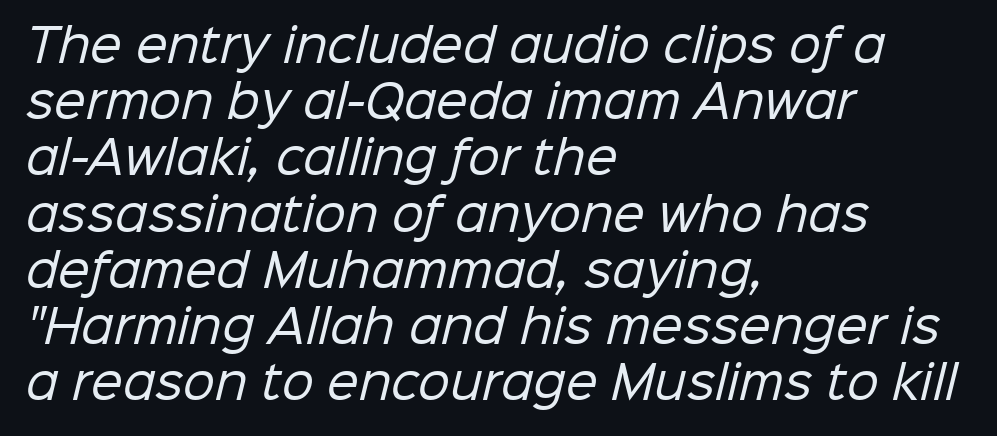
Q: Is the text bold? A: No.
Q: Is the typeface a serif or a sans-serif typeface? A: Sans-serif.
Q: Is the text underlined? A: No.
Q: How is the paragraph aligned? A: Left-aligned.
Q: Is the spacing between letters normal or unusually wide? A: Normal.
Q: Is the spacing between lines tight, normal or loose? A: Normal.
Q: Width (condensed, normal, or wide)? A: Normal.
Q: Stroke contrast? A: Low.
Q: x-height? A: Medium.
Q: Monospaced? A: No.
